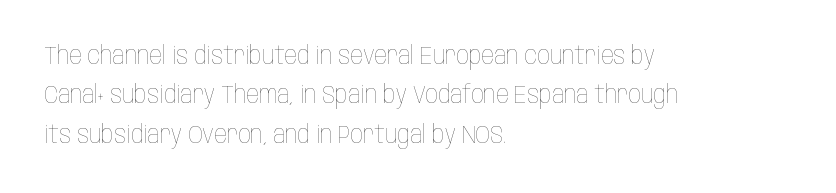
This block has exactly the height ordinary leading produces. Heft: none added — not bold. The face used here is rendered with its standard letterfit. Horizontally, the lines are justified to the leading edge only.
